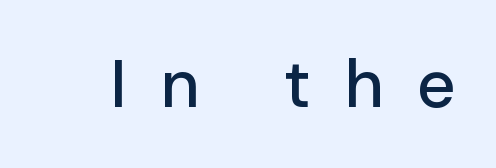
Q: Is the text italic (slanted)? A: No, it is upright.
Q: Is the typeface a serif or a sans-serif typeface? A: Sans-serif.
Q: Is the text underlined? A: No.
Q: Is the spacing between letters normal or unusually wide? A: Unusually wide.
Q: Width (condensed, normal, or wide)? A: Normal.
Q: Stroke contrast? A: Low.
Q: x-height? A: Medium.
Q: Monospaced? A: No.
